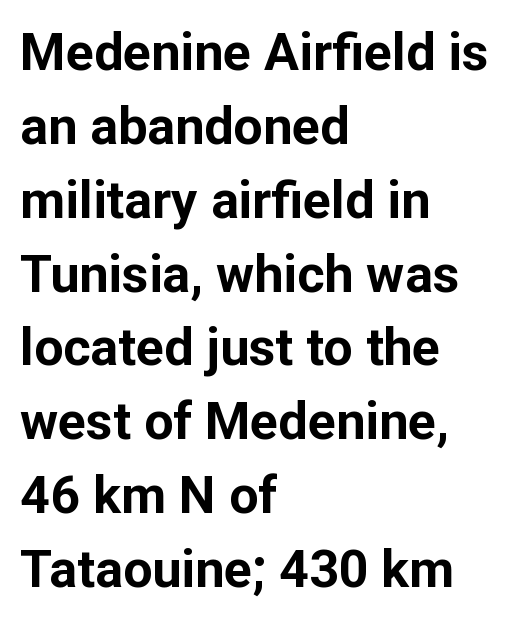
The image shows 52 px bold sans-serif type, upright; set left-aligned, normal line spacing (1.42x), normal letter spacing, not underlined; low stroke contrast and a medium x-height.
